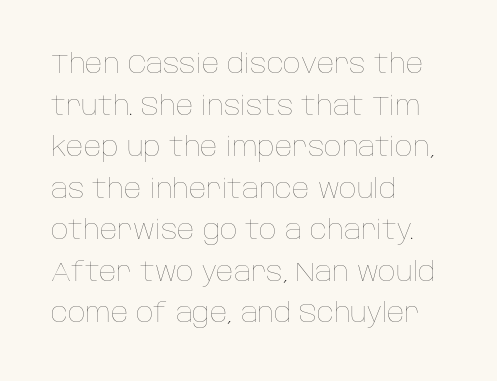
This sample uses an upright cut, with every glyph sitting square on the baseline. Lines of text with bare space underneath. The setting favours the left margin, as ordinary paragraphs usually do. Leading: standard. The typesetting does not lean heavy: it is not bold. You could call the tracking neutral — neither tight nor loose.
